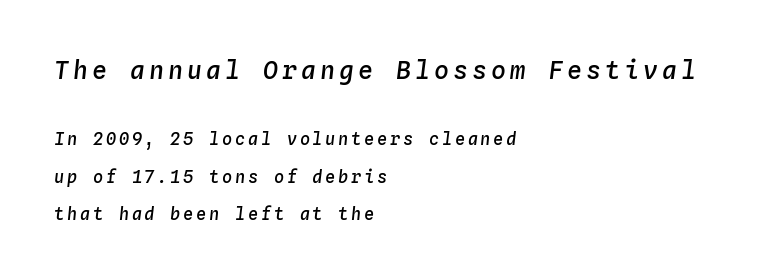
Compared with typical paragraphs, the rows here are farther apart. Nobody drew a line under any word here. These lines were composed using italics. Visually, the top section dominates because its glyphs are scaled up.
